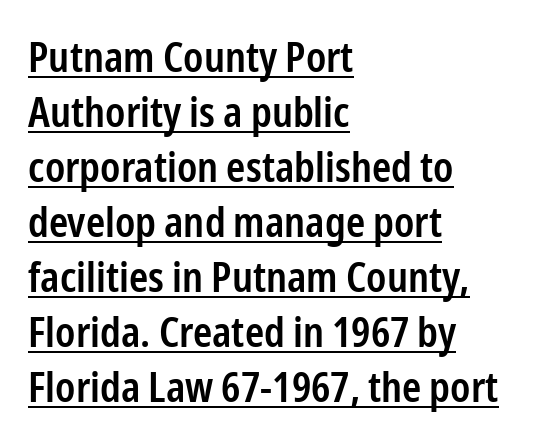
The image shows 41 px semibold, condensed sans-serif type, upright; set left-aligned, normal line spacing (1.34x), normal letter spacing, underlined; low stroke contrast and a medium x-height.
